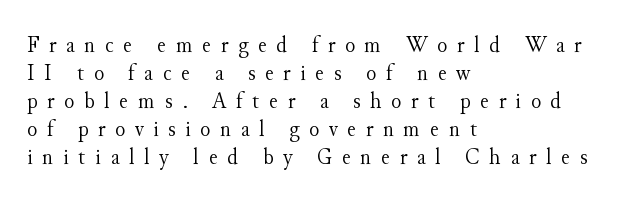
No extra ink here — the face is not bold. These lines are set flush left with a ragged right edge. Characters remain perfectly vertical along every line. Just letters on the line, the space beneath them empty. You could only call the tracking loose — the letters float apart.
